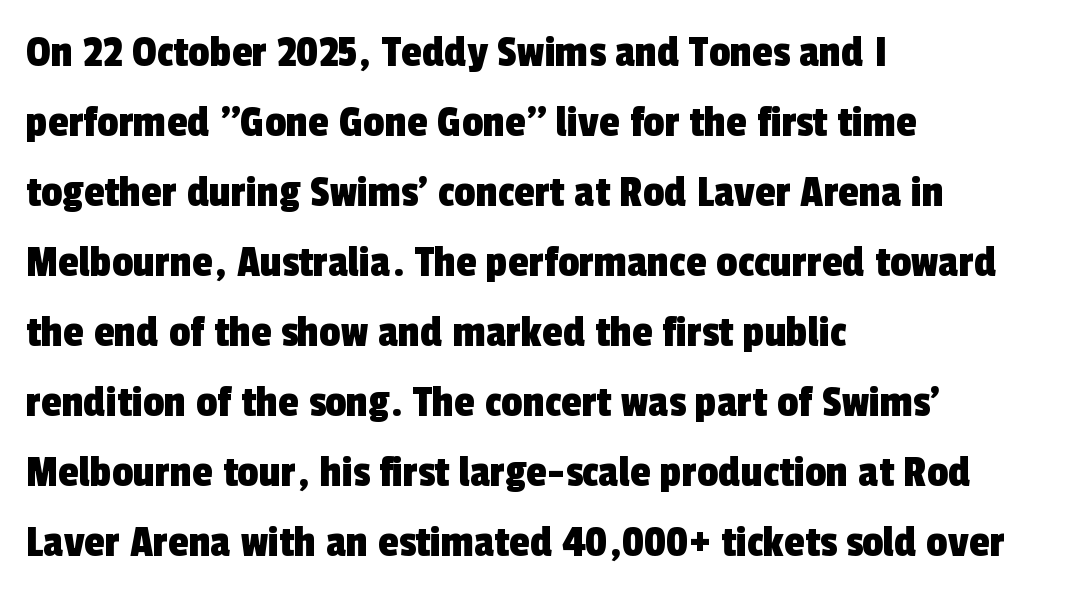
You could not count columns in this text — the font is proportionally spaced. These lines stack with their left ends in a neat column. What kind of face is this? One without serifs — a sans. The vertical gap from one line to the next is medium. Underline: absent. Letter spacing: default.
